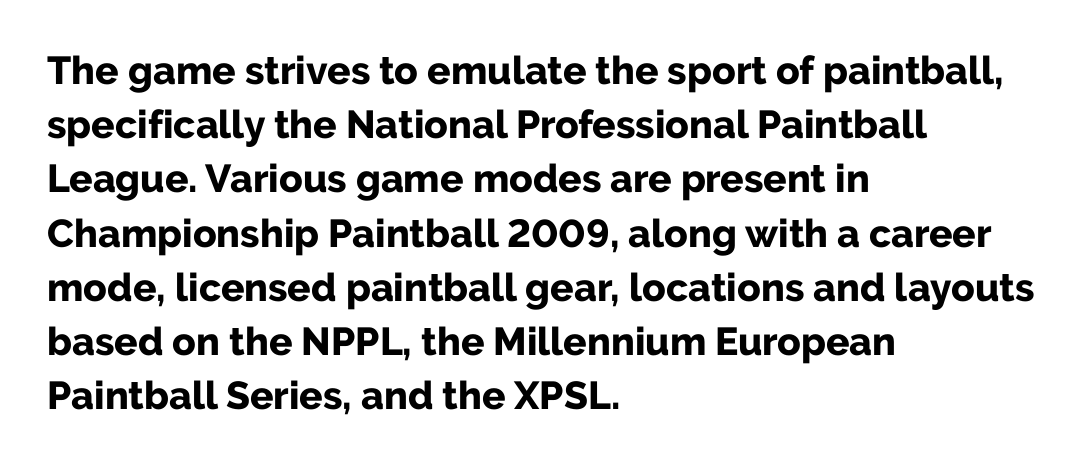
The rendering anchors every line to the left-hand side. The passage shown is typed in a proportional face where columns would drift. This is roman type, the default non-slanted kind. The baseline area is clear. Glyph-to-glyph distance matches everyday printed text.
